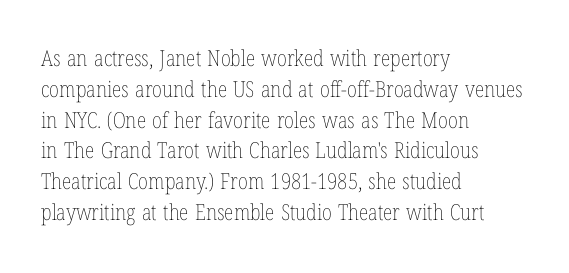
{"italic": "no", "bold": "no", "underline": "no", "align": "left", "line_spacing": "normal", "line_spacing_ratio": 1.4, "letter_spacing": "normal", "letter_spacing_em": 0.0, "glyph_px": 22}
